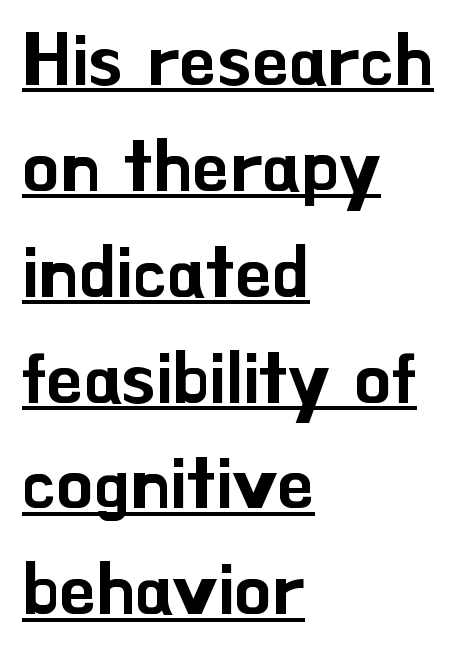
A typesetter would call this leading conventional body-copy spacing. In terms of letterspacing, this is plain default setting. In designer terms, the underline attribute is active on this setting. Think of a printed novel: that variable character pitch is what you see here. Tall strokes in this sample are plumb rather than angled. Classification — sans serif.
